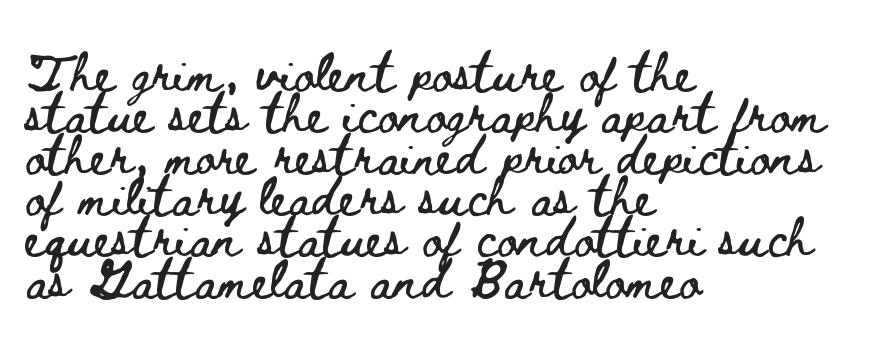
{"width": "wide", "stroke_contrast": "low", "x_height": "small", "monospaced": "no", "underline": "no", "align": "left", "line_spacing": "tight", "line_spacing_ratio": 1.06, "letter_spacing": "normal", "letter_spacing_em": 0.0, "glyph_px": 39}
